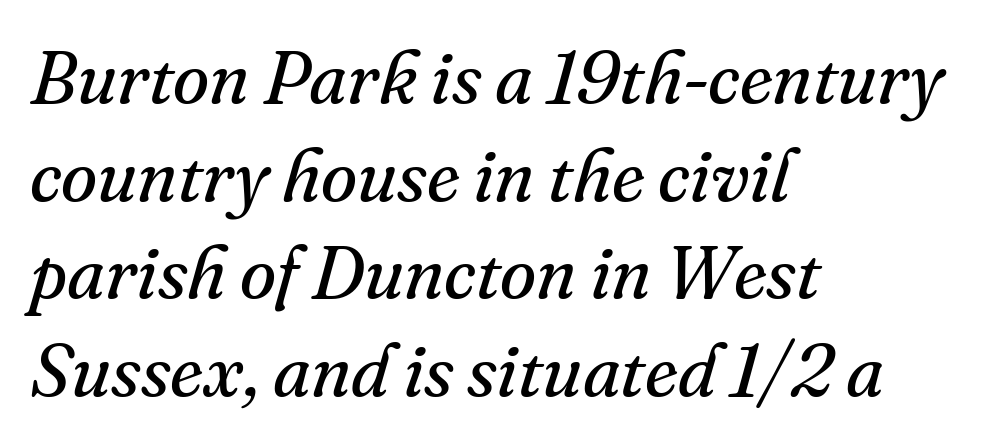
These lines are rendered in a variable-pitch font. Glance below the letters and you will spot only blank space. Is this a sans? No — the strokes have serifs. Designer's note — italics engaged. Each line starts at the same left margin while the right side varies.
